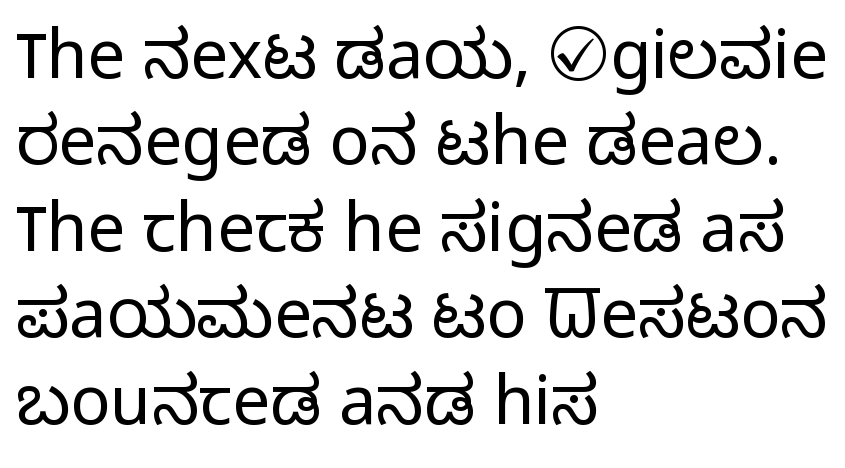
{"serif": "no", "italic": "no", "bold": "no", "weight": "light", "width": "normal", "stroke_contrast": "low", "x_height": "medium", "monospaced": "no", "underline": "no", "align": "left", "line_spacing": "normal", "line_spacing_ratio": 1.29, "letter_spacing": "normal", "letter_spacing_em": 0.0, "glyph_px": 67}
